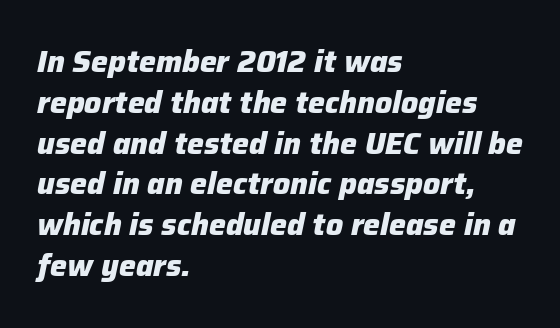
{"italic": "yes", "lean": "right", "slant_degrees": 12, "bold": "yes", "weight": "heavy", "width": "normal", "stroke_contrast": "low", "x_height": "medium", "monospaced": "no", "underline": "no", "align": "left", "line_spacing": "normal", "line_spacing_ratio": 1.36, "letter_spacing": "normal", "letter_spacing_em": 0.0, "glyph_px": 30}
